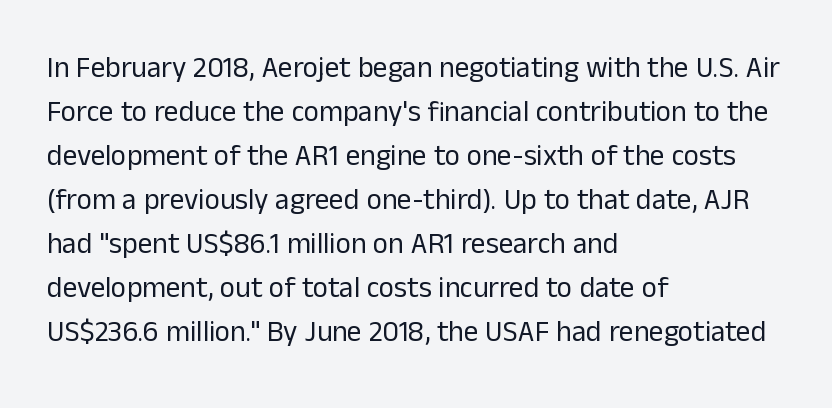
The image shows 29 px regular-weight sans-serif type, upright; set left-aligned, normal line spacing (1.52x), normal letter spacing, not underlined; low stroke contrast and a medium x-height.
